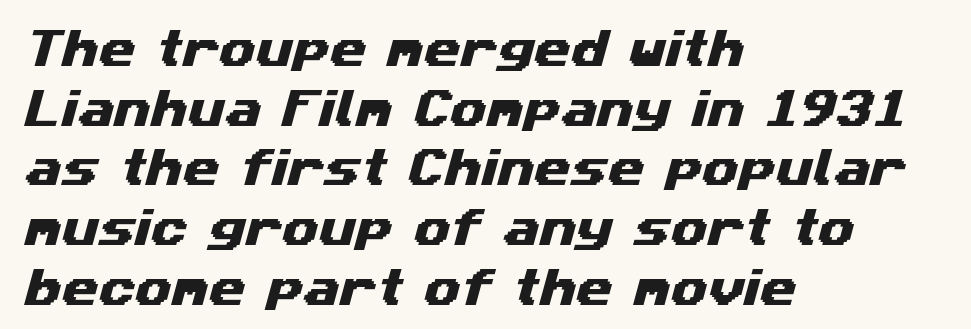
{"serif": "no", "width": "wide", "stroke_contrast": "medium", "x_height": "medium", "monospaced": "no", "underline": "no", "align": "left", "line_spacing": "normal", "line_spacing_ratio": 1.42, "letter_spacing": "normal", "letter_spacing_em": 0.0, "glyph_px": 42}
